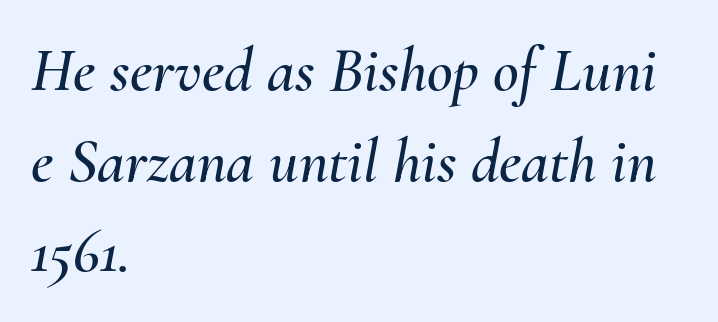
{"italic": "yes", "lean": "right", "slant_degrees": 10, "width": "normal", "stroke_contrast": "medium", "x_height": "small", "monospaced": "no", "underline": "no", "align": "left", "line_spacing": "normal", "line_spacing_ratio": 1.44, "letter_spacing": "normal", "letter_spacing_em": 0.0, "glyph_px": 63}
